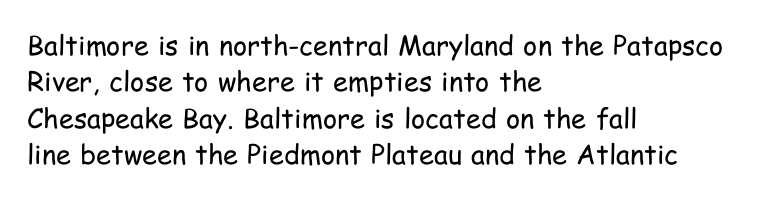
Upright lettering throughout. Reading down the column, the eye jumps a familiar distance to each next line. The typesetting does not lean heavy: it is not bold. Horizontal alignment here is leftward, the default for most running prose. The space directly below the letters is spotless. Glyph-to-glyph distance matches everyday printed text.
